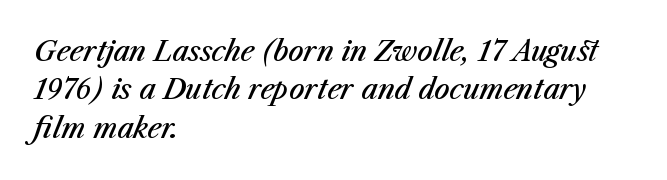
The lettering tilts uniformly, giving the passage an italic look. The line texture is even and compact thanks to regular tracking. Any mark beneath the type? The region is blank. Which margin do the lines hug? The left one — the right edge is uneven. Summary of vertical rhythm: regular, with standard interline spacing.
